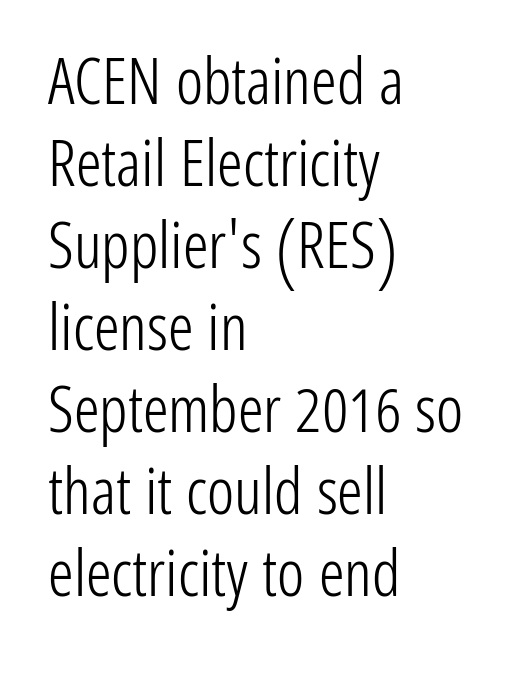
Q: Is the text bold? A: No.
Q: Is the text italic (slanted)? A: No, it is upright.
Q: Is the typeface a serif or a sans-serif typeface? A: Sans-serif.
Q: Is the text underlined? A: No.
Q: How is the paragraph aligned? A: Left-aligned.
Q: Is the spacing between letters normal or unusually wide? A: Normal.
Q: Is the spacing between lines tight, normal or loose? A: Normal.
Q: Width (condensed, normal, or wide)? A: Condensed.
Q: Stroke contrast? A: Low.
Q: x-height? A: Medium.
Q: Monospaced? A: No.
